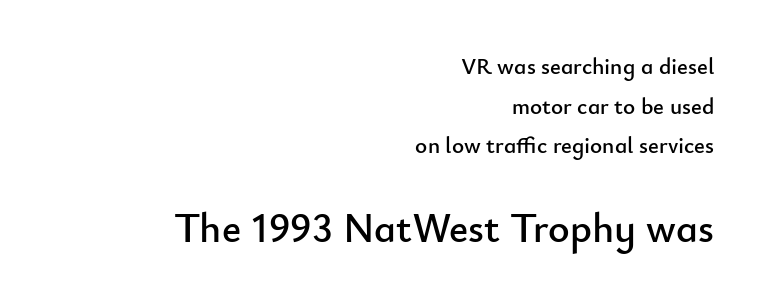
The image shows 41 px sans-serif type, upright; set right-aligned, line spacing 1.72x, normal letter spacing, not underlined; the second (bottom) block is 1.78x larger; low stroke contrast and a small x-height.
